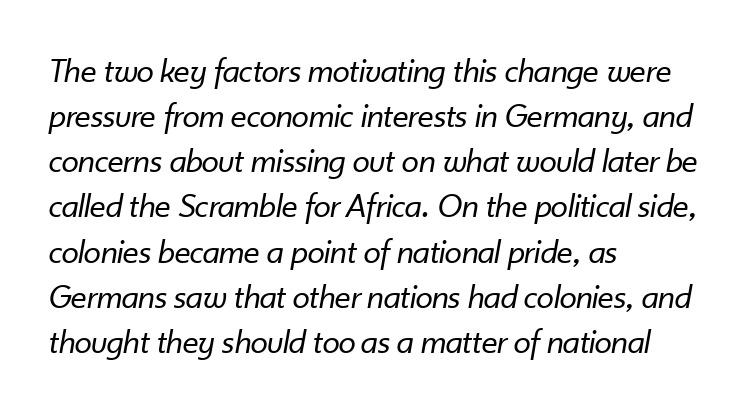
The image shows 35 px regular-weight type, italic (leaning right); set left-aligned, normal line spacing (1.29x), normal letter spacing, not underlined; low stroke contrast and a small x-height.
